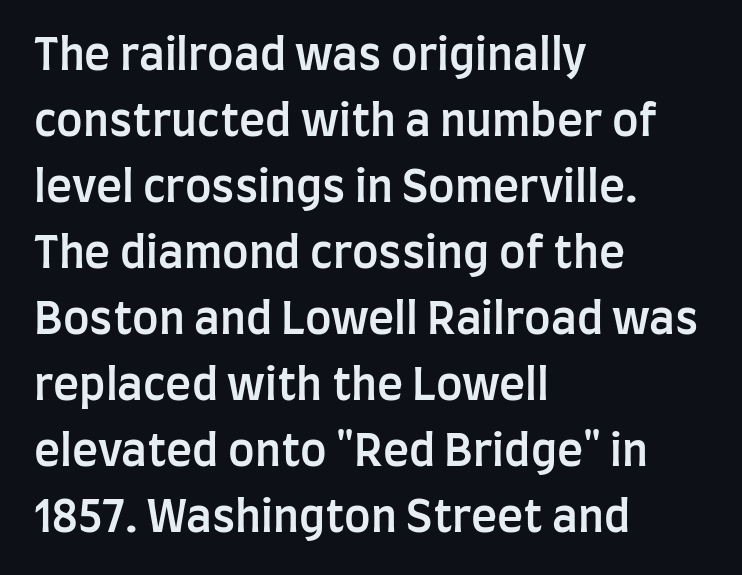
Quick note: underline off. Each letter's strokes conclude bluntly, with no projecting serifs. Is this a fixed-width face? No — the glyphs have proportional, varying widths. The sample has been set in demibold, a notch under bold.
